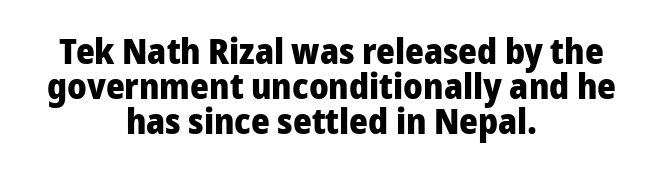
{"serif": "no", "italic": "no", "bold": "yes", "weight": "heavy", "width": "normal", "stroke_contrast": "low", "x_height": "medium", "monospaced": "no", "underline": "no", "align": "center", "line_spacing": "tight", "line_spacing_ratio": 0.97, "letter_spacing": "normal", "letter_spacing_em": 0.0, "glyph_px": 36}
